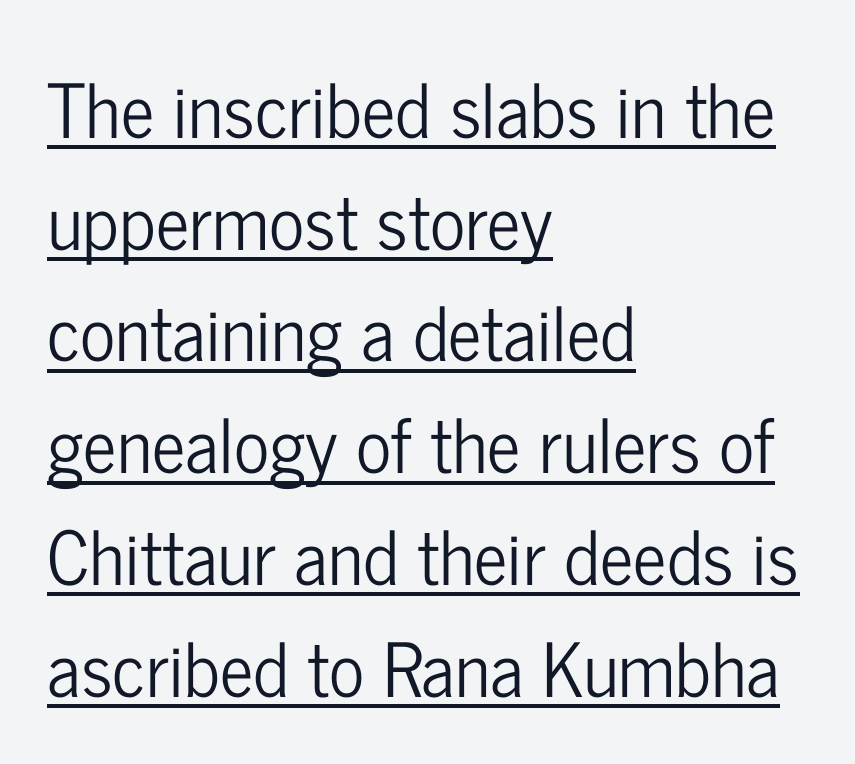
The image shows 74 px condensed sans-serif type, upright; set left-aligned, normal line spacing (1.51x), normal letter spacing, underlined; low stroke contrast and a medium x-height.
